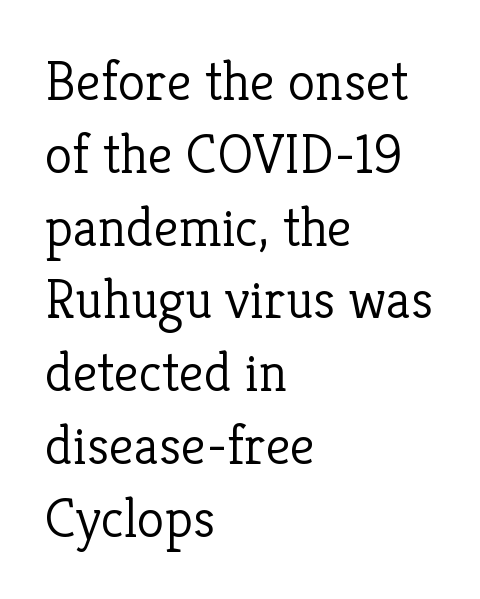
Q: Is the text bold? A: No.
Q: Is the text italic (slanted)? A: No, it is upright.
Q: Is the typeface a serif or a sans-serif typeface? A: Serif.
Q: Is the text underlined? A: No.
Q: How is the paragraph aligned? A: Left-aligned.
Q: Is the spacing between letters normal or unusually wide? A: Normal.
Q: Is the spacing between lines tight, normal or loose? A: Normal.
Q: Width (condensed, normal, or wide)? A: Normal.
Q: Stroke contrast? A: Low.
Q: x-height? A: Medium.
Q: Monospaced? A: No.
